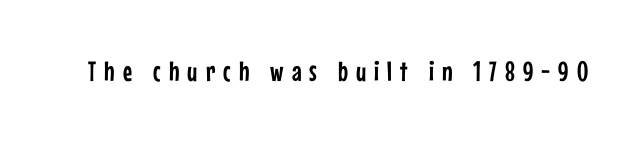
{"serif": "no", "italic": "no", "width": "condensed", "stroke_contrast": "low", "x_height": "medium", "monospaced": "no", "underline": "no", "letter_spacing": "wide", "letter_spacing_em": 0.29, "glyph_px": 28}
